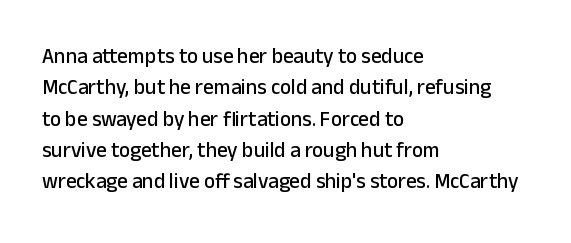
The image shows 21 px text type, upright; set left-aligned, normal line spacing (1.49x), normal letter spacing, not underlined.
